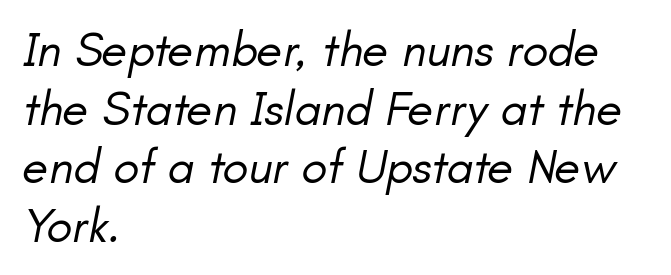
The image shows 48 px regular-weight type, italic (leaning right); set left-aligned, line spacing 1.22x, normal letter spacing, not underlined; low stroke contrast and a small x-height.
